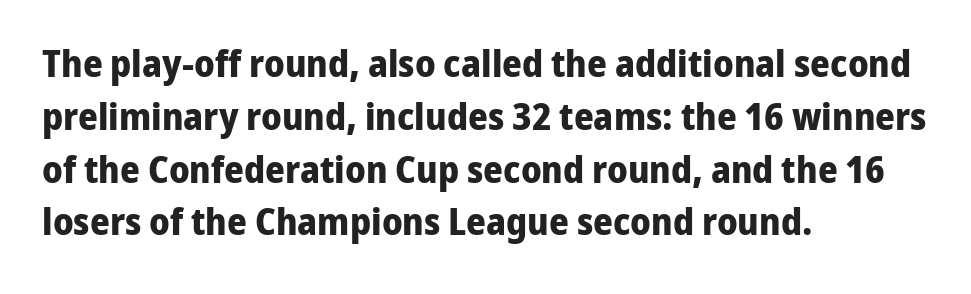
{"serif": "no", "italic": "no", "bold": "yes", "weight": "bold", "width": "normal", "stroke_contrast": "low", "x_height": "medium", "monospaced": "no", "underline": "no", "align": "left", "line_spacing": "normal", "line_spacing_ratio": 1.39, "letter_spacing": "normal", "letter_spacing_em": 0.0, "glyph_px": 38}
